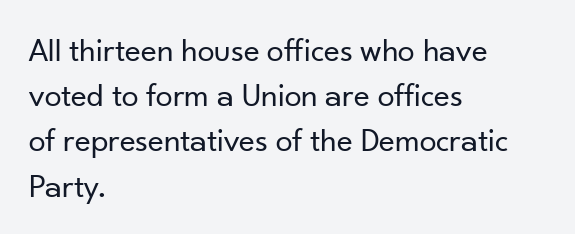
Horizontal alignment here is leftward, the default for most running prose. The letterforms sit at book weight or below. The designer left line spacing at the default. The type family on display is of the sans-serif kind. Inter-character spacing is left at the font's built-in metrics.
